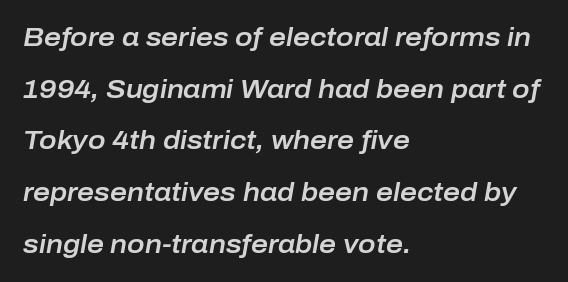
The image shows 26 px text type, italic (leaning right); set left-aligned, loose line spacing (1.99x), normal letter spacing, not underlined.
